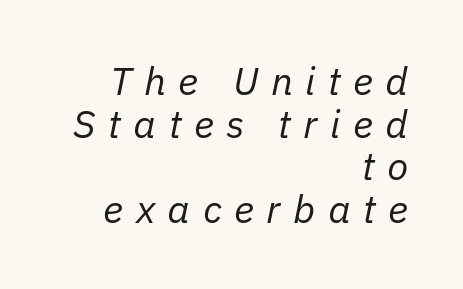
The rendering applies a slant to the glyphs. Caption: multi-line text, flush right, ragged left. Characters follow at a spacing far wider than the type designer built in. This is not heavy type; no bold has been used. The passage shown stacks its lines with hardly any gap.
